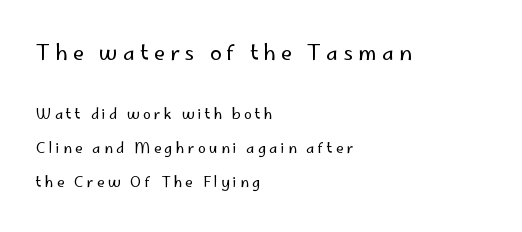
Q: Is the text bold? A: No.
Q: Is the text italic (slanted)? A: No, it is upright.
Q: Is the text underlined? A: No.
Q: How is the paragraph aligned? A: Left-aligned.
Q: Is the spacing between letters normal or unusually wide? A: Unusually wide.
Q: Is the spacing between lines tight, normal or loose? A: Loose.
Q: Which block of text is set in a larger size, the first (top) or the second (bottom)? A: The first (top) one.
